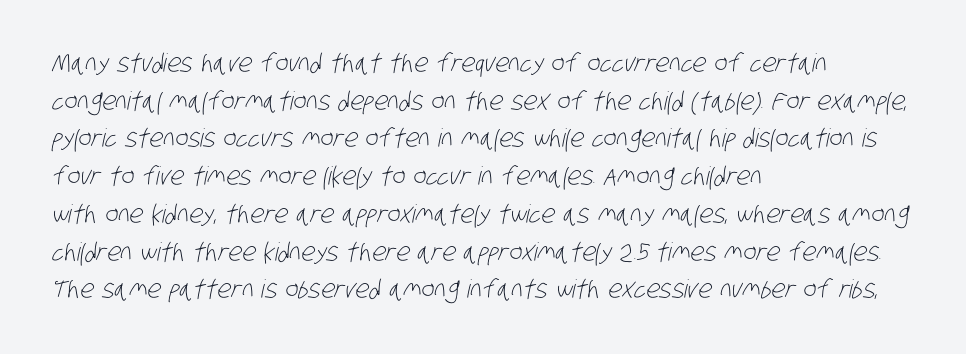
{"bold": "no", "underline": "no", "align": "left", "line_spacing": "normal", "line_spacing_ratio": 1.51, "letter_spacing": "normal", "letter_spacing_em": 0.0, "glyph_px": 25}
